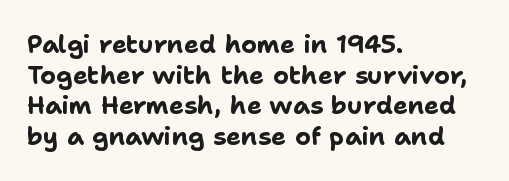
Q: Is the text bold? A: Yes.
Q: Is the text italic (slanted)? A: No, it is upright.
Q: Is the text underlined? A: No.
Q: How is the paragraph aligned? A: Left-aligned.
Q: Is the spacing between letters normal or unusually wide? A: Normal.
